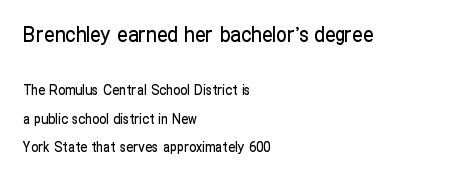
Descenders hang freely into open space. This rendering leaves character spacing at its baseline value. Casual observation: everything's shoved over to the left. The lettering holds an erect, upright posture throughout. Reading top to bottom, the characters get smaller at the block break.
